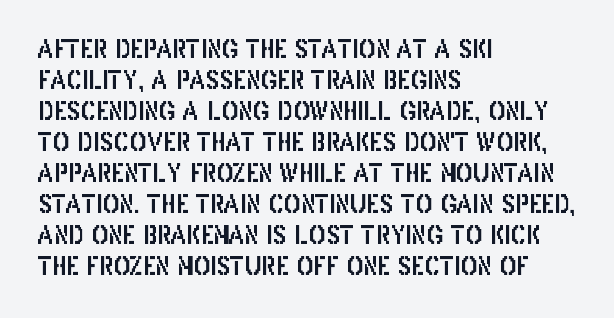
Q: Is the text italic (slanted)? A: No, it is upright.
Q: Is the text underlined? A: No.
Q: How is the paragraph aligned? A: Left-aligned.
Q: Is the spacing between letters normal or unusually wide? A: Normal.
